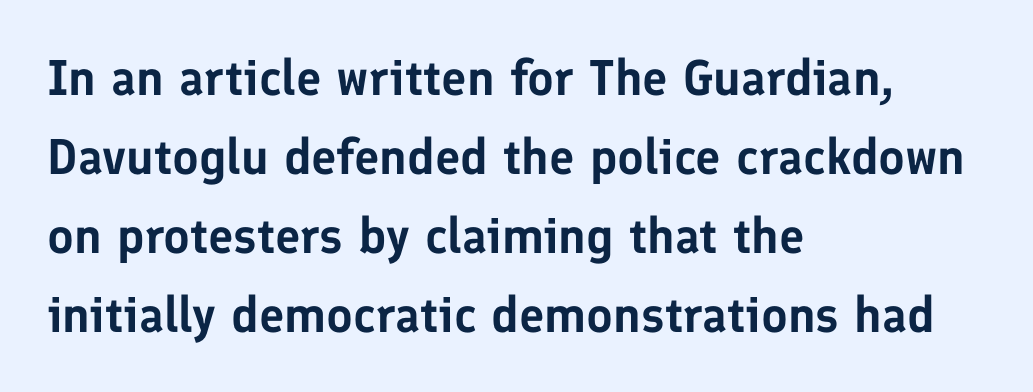
{"serif": "no", "italic": "no", "width": "normal", "stroke_contrast": "low", "x_height": "medium", "monospaced": "no", "underline": "no", "align": "left", "line_spacing": "normal", "line_spacing_ratio": 1.58, "letter_spacing": "normal", "letter_spacing_em": 0.0, "glyph_px": 50}
